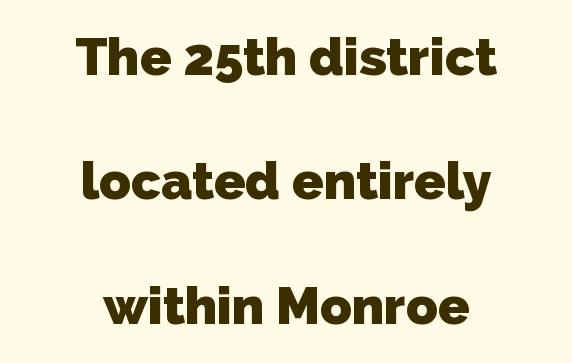
{"serif": "no", "bold": "yes", "weight": "heavy", "width": "normal", "stroke_contrast": "low", "x_height": "medium", "monospaced": "no", "underline": "no", "align": "center", "line_spacing": "loose", "line_spacing_ratio": 2.39, "letter_spacing": "normal", "letter_spacing_em": 0.0, "glyph_px": 52}
